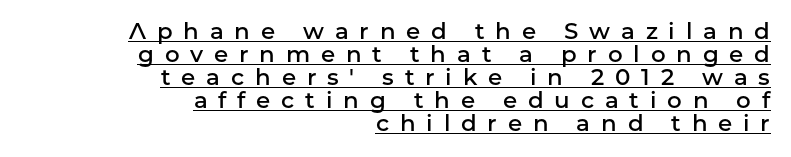
The image shows 23 px text type, upright; set right-aligned, tight line spacing (1.0x), unusually wide letter spacing (+0.47 em), underlined.
